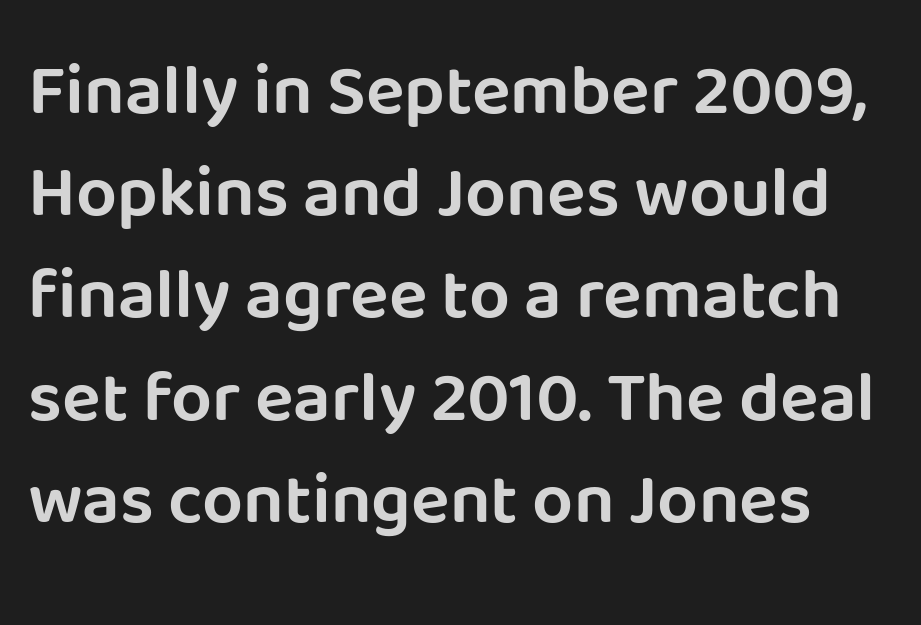
If you drew a line through each stem, it would be perfectly vertical. Looks like regular typesetting: each glyph gets only the width it needs. Typographically, this falls in the sans-serif category. Each new line begins a customary step beneath the previous one.
